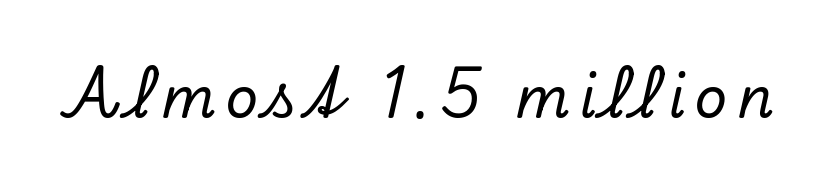
{"serif": "yes", "italic": "yes", "lean": "right", "slant_degrees": 13, "width": "normal", "stroke_contrast": "low", "x_height": "small", "monospaced": "no", "underline": "no", "glyph_px": 57}
